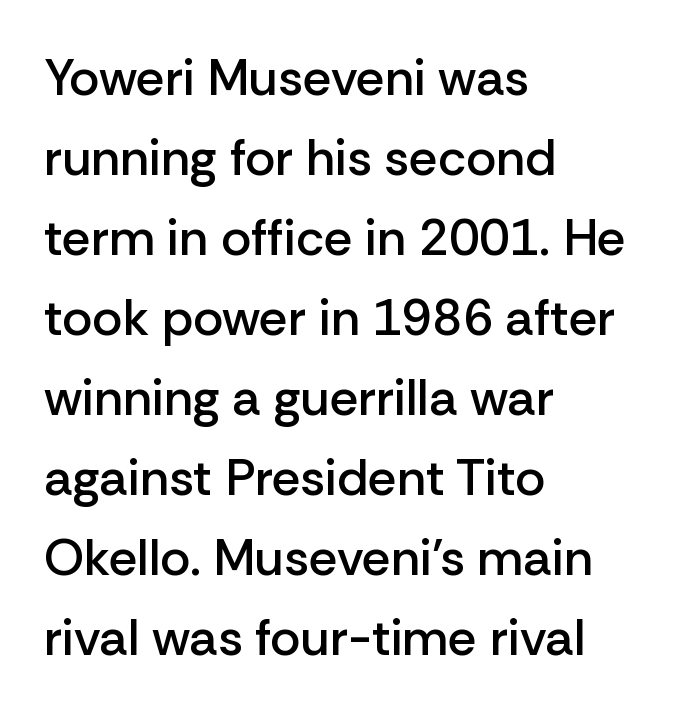
Look at the tracking — it's just the regular setting, nothing added. A sans-serif font was chosen for this passage. Caption: multi-line text, flush left, ragged right. Upright lettering throughout. The strip under each line holds only bare page.
